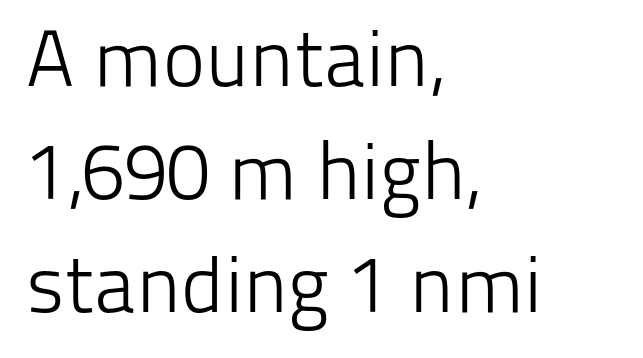
Q: Is the text bold? A: No.
Q: Is the text italic (slanted)? A: No, it is upright.
Q: Is the typeface a serif or a sans-serif typeface? A: Sans-serif.
Q: Is the text underlined? A: No.
Q: How is the paragraph aligned? A: Left-aligned.
Q: Is the spacing between letters normal or unusually wide? A: Normal.
Q: Is the spacing between lines tight, normal or loose? A: Normal.
Q: Width (condensed, normal, or wide)? A: Normal.
Q: Stroke contrast? A: Low.
Q: x-height? A: Medium.
Q: Monospaced? A: No.
